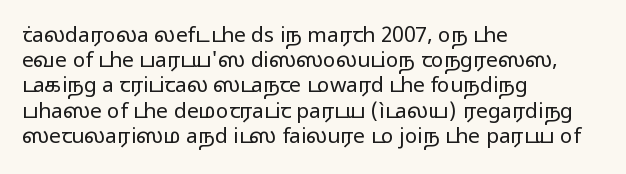
{"italic": "no", "bold": "no", "underline": "no", "align": "left", "line_spacing_ratio": 1.2, "letter_spacing": "normal", "letter_spacing_em": 0.0, "glyph_px": 21}
